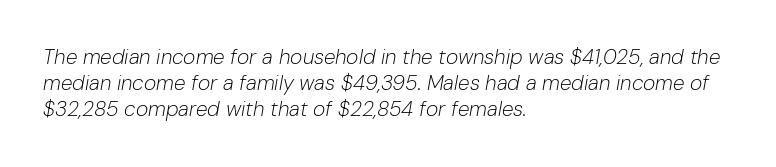
Q: Is the text bold? A: No.
Q: Is the text italic (slanted)? A: Yes, it leans right by about 10 degrees.
Q: Is the text underlined? A: No.
Q: How is the paragraph aligned? A: Left-aligned.
Q: Is the spacing between letters normal or unusually wide? A: Normal.
Q: Is the spacing between lines tight, normal or loose? A: Normal.
